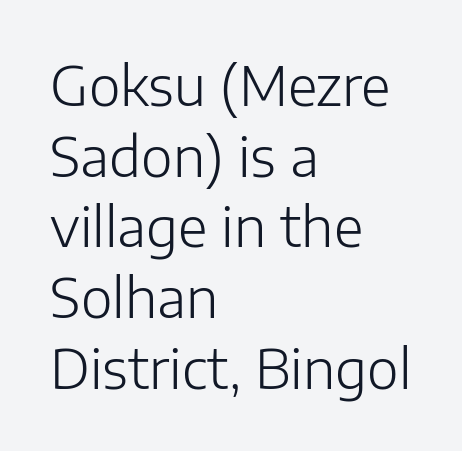
Q: Is the text bold? A: No.
Q: Is the text italic (slanted)? A: No, it is upright.
Q: Is the typeface a serif or a sans-serif typeface? A: Sans-serif.
Q: Is the text underlined? A: No.
Q: How is the paragraph aligned? A: Left-aligned.
Q: Is the spacing between letters normal or unusually wide? A: Normal.
Q: Is the spacing between lines tight, normal or loose? A: Normal.
Q: Width (condensed, normal, or wide)? A: Normal.
Q: Stroke contrast? A: Low.
Q: x-height? A: Medium.
Q: Monospaced? A: No.
